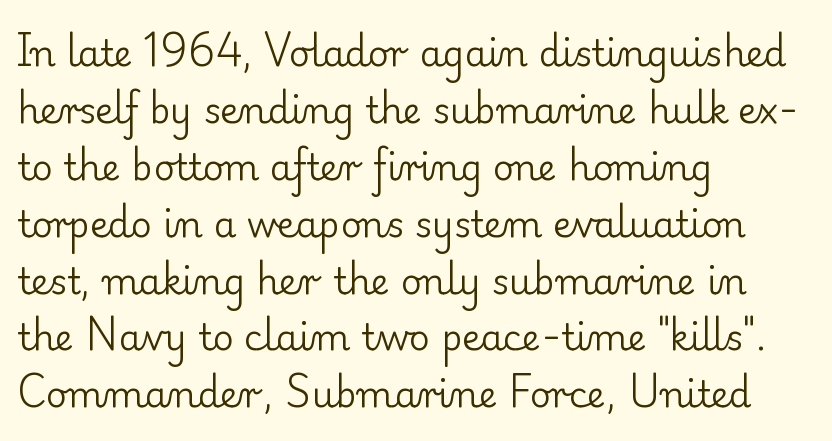
{"serif": "yes", "italic": "no", "bold": "no", "weight": "regular", "width": "normal", "stroke_contrast": "low", "x_height": "small", "monospaced": "no", "underline": "no", "align": "left", "line_spacing": "normal", "line_spacing_ratio": 1.58, "letter_spacing": "normal", "letter_spacing_em": 0.0, "glyph_px": 36}
